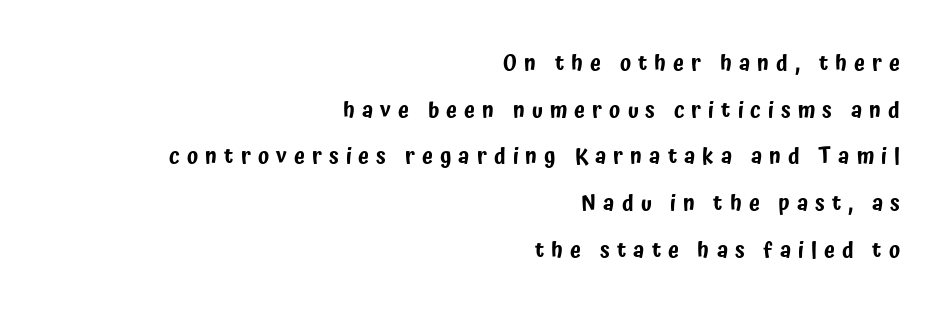
The image shows 22 px text type, upright; set right-aligned, loose line spacing (2.12x), unusually wide letter spacing (+0.32 em), not underlined.
